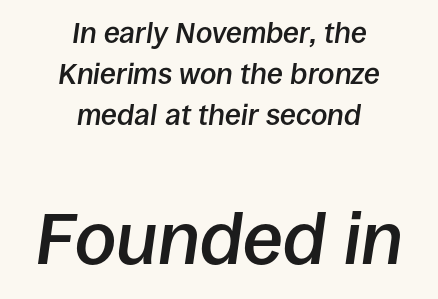
Q: Is the text bold? A: Semi-bold.
Q: Is the text italic (slanted)? A: Yes, it leans right by about 8 degrees.
Q: Is the text underlined? A: No.
Q: How is the paragraph aligned? A: Centered.
Q: Is the spacing between letters normal or unusually wide? A: Normal.
Q: Is the spacing between lines tight, normal or loose? A: Normal.
Q: Which block of text is set in a larger size, the first (top) or the second (bottom)? A: The second (bottom) one.
Q: Width (condensed, normal, or wide)? A: Normal.
Q: Stroke contrast? A: Low.
Q: x-height? A: Large.
Q: Monospaced? A: No.
